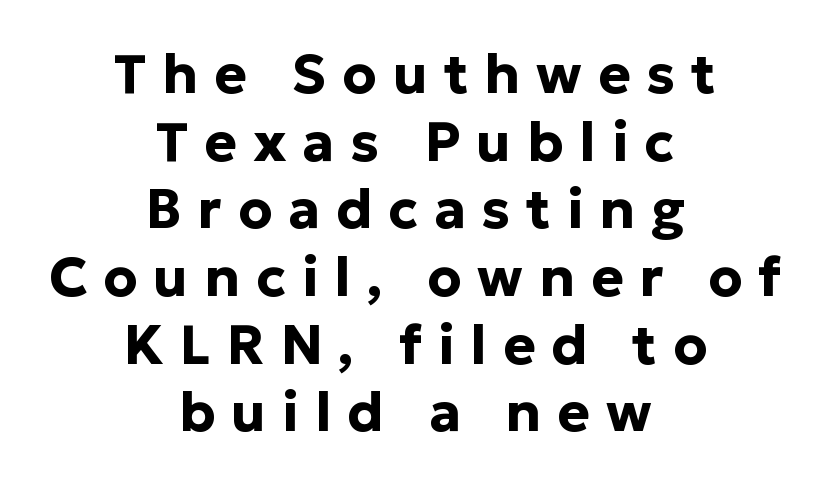
Q: Is the text bold? A: Yes.
Q: Is the text italic (slanted)? A: No, it is upright.
Q: Is the typeface a serif or a sans-serif typeface? A: Sans-serif.
Q: Is the text underlined? A: No.
Q: How is the paragraph aligned? A: Centered.
Q: Is the spacing between letters normal or unusually wide? A: Unusually wide.
Q: Width (condensed, normal, or wide)? A: Normal.
Q: Stroke contrast? A: Low.
Q: x-height? A: Medium.
Q: Monospaced? A: No.
